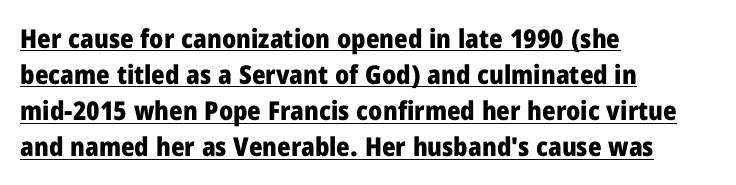
Observe the ordinary spacing: letters are neighbours, not strangers. Vertically, the passage feels balanced, rows spaced as you'd expect. Decoration check: the copy is underlined. The text block is weighted toward the left margin, trailing off unevenly rightward. Summary of weight: heavy, a full bold.
